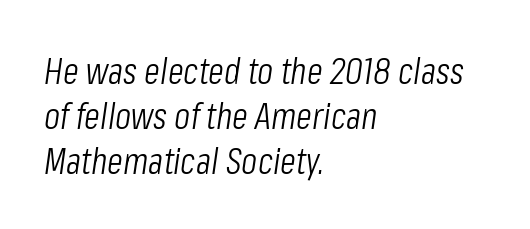
Q: Is the text bold? A: No.
Q: Is the text italic (slanted)? A: Yes, it leans right by about 8 degrees.
Q: Is the text underlined? A: No.
Q: How is the paragraph aligned? A: Left-aligned.
Q: Is the spacing between letters normal or unusually wide? A: Normal.
Q: Width (condensed, normal, or wide)? A: Condensed.
Q: Stroke contrast? A: Low.
Q: x-height? A: Medium.
Q: Monospaced? A: No.
